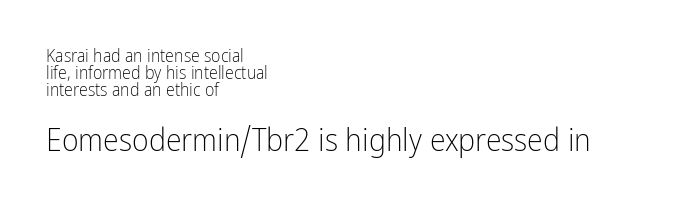
Students, observe: this is what under-led, compact text looks like. The face looks like a standard text weight, possibly lighter. Do the characters align in a grid? No, the font is proportional. The letters carry no serifs — their stems end cleanly without finishing strokes. Between these two stacked blocks, the lower one wins on size. Words float on clear page, feet unadorned.
